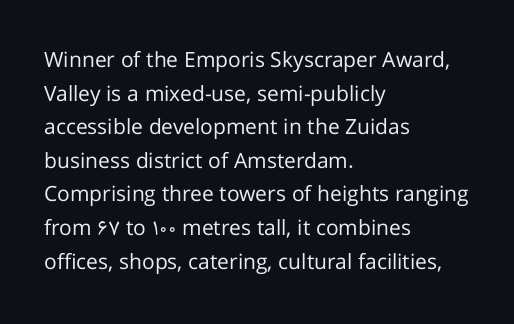
{"italic": "no", "bold": "no", "underline": "no", "align": "left", "line_spacing": "normal", "line_spacing_ratio": 1.6, "letter_spacing": "normal", "letter_spacing_em": 0.0, "glyph_px": 21}
